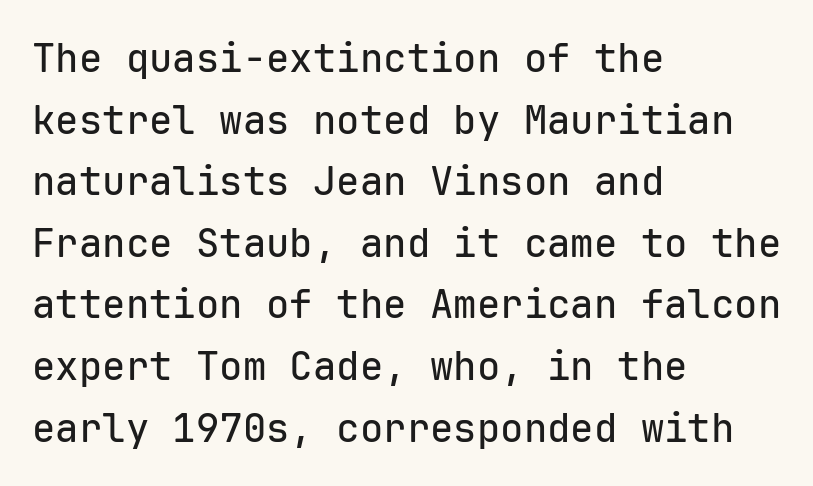
{"serif": "no", "italic": "no", "width": "normal", "stroke_contrast": "low", "x_height": "medium", "monospaced": "yes", "underline": "no", "align": "left", "line_spacing": "normal", "line_spacing_ratio": 1.58, "letter_spacing": "normal", "letter_spacing_em": 0.0, "glyph_px": 39}
